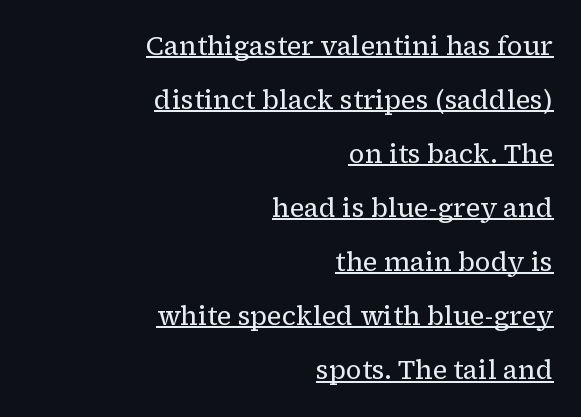
Q: Is the text bold? A: No.
Q: Is the text italic (slanted)? A: No, it is upright.
Q: Is the text underlined? A: Yes.
Q: How is the paragraph aligned? A: Right-aligned.
Q: Is the spacing between letters normal or unusually wide? A: Normal.
Q: Is the spacing between lines tight, normal or loose? A: Loose.
